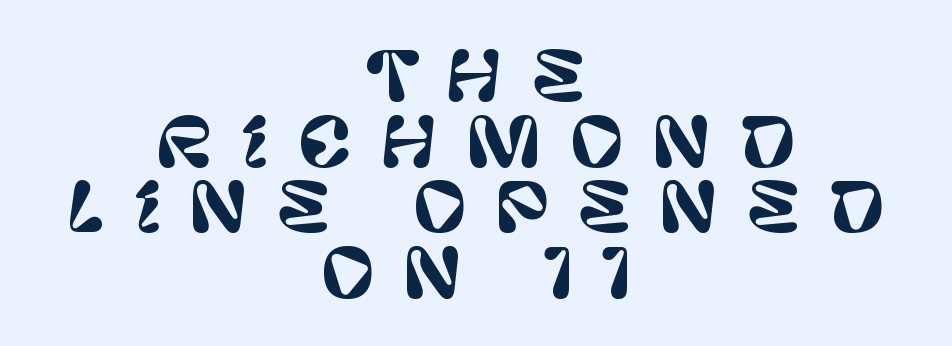
The image shows 67 px sans-serif type; set centered, tight line spacing (0.98x), unusually wide letter spacing (+0.41 em), not underlined; low stroke contrast and a large x-height.
